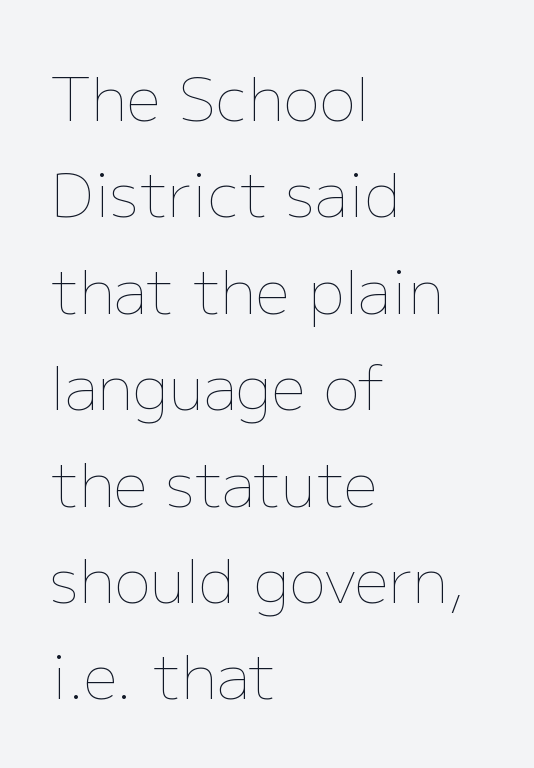
Q: Is the text bold? A: No.
Q: Is the text italic (slanted)? A: No, it is upright.
Q: Is the text underlined? A: No.
Q: How is the paragraph aligned? A: Left-aligned.
Q: Is the spacing between letters normal or unusually wide? A: Normal.
Q: Is the spacing between lines tight, normal or loose? A: Normal.
Q: Width (condensed, normal, or wide)? A: Normal.
Q: Stroke contrast? A: Low.
Q: x-height? A: Medium.
Q: Monospaced? A: No.
